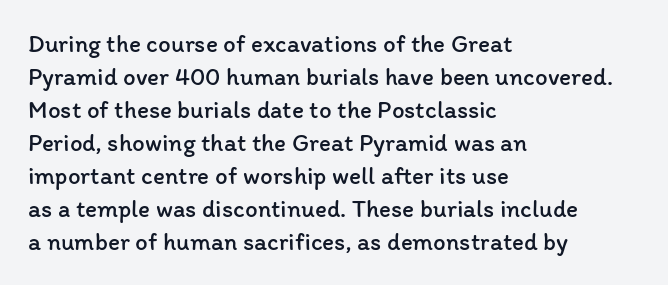
Q: Is the text bold? A: No.
Q: Is the text italic (slanted)? A: No, it is upright.
Q: Is the text underlined? A: No.
Q: How is the paragraph aligned? A: Left-aligned.
Q: Is the spacing between letters normal or unusually wide? A: Normal.
Q: Is the spacing between lines tight, normal or loose? A: Normal.
